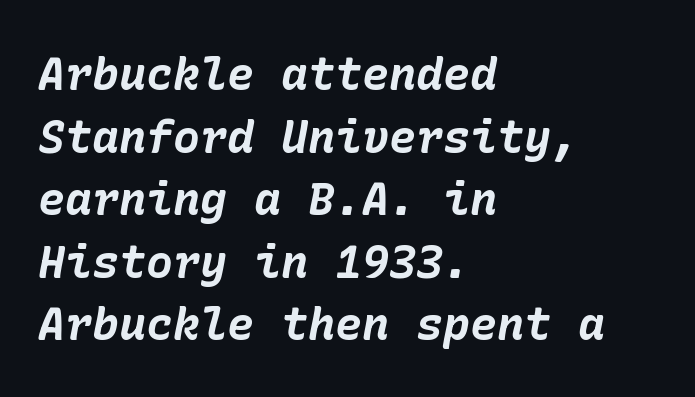
The image shows 45 px bold type, italic (leaning right); set left-aligned, normal line spacing (1.39x), normal letter spacing, not underlined; low stroke contrast and a medium x-height.
